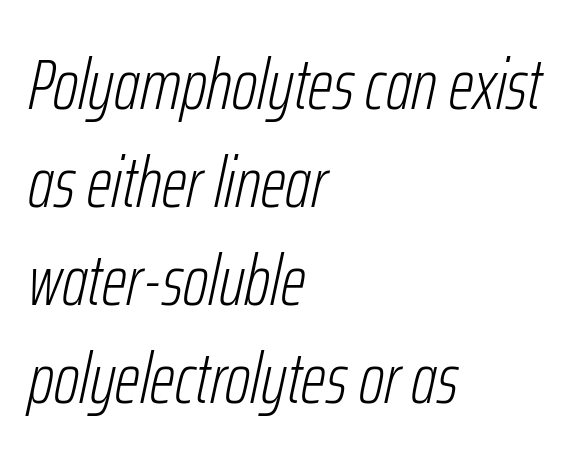
Q: Is the text bold? A: No.
Q: Is the text italic (slanted)? A: Yes, it leans right by about 12 degrees.
Q: Is the text underlined? A: No.
Q: How is the paragraph aligned? A: Left-aligned.
Q: Is the spacing between letters normal or unusually wide? A: Normal.
Q: Is the spacing between lines tight, normal or loose? A: Normal.
Q: Width (condensed, normal, or wide)? A: Condensed.
Q: Stroke contrast? A: Low.
Q: x-height? A: Medium.
Q: Monospaced? A: No.
